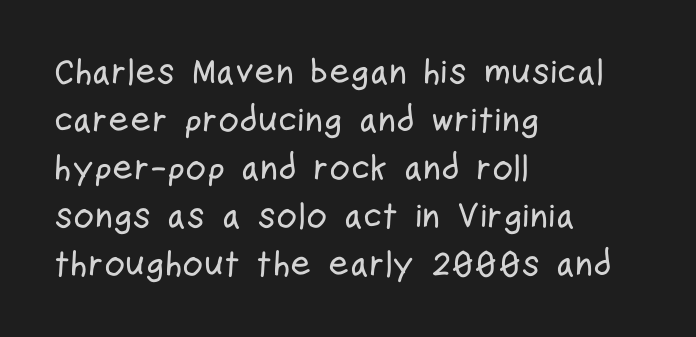
Q: Is the text italic (slanted)? A: No, it is upright.
Q: Is the typeface a serif or a sans-serif typeface? A: Sans-serif.
Q: Is the text underlined? A: No.
Q: How is the paragraph aligned? A: Left-aligned.
Q: Is the spacing between letters normal or unusually wide? A: Normal.
Q: Is the spacing between lines tight, normal or loose? A: Normal.
Q: Width (condensed, normal, or wide)? A: Condensed.
Q: Stroke contrast? A: Low.
Q: x-height? A: Medium.
Q: Monospaced? A: No.
